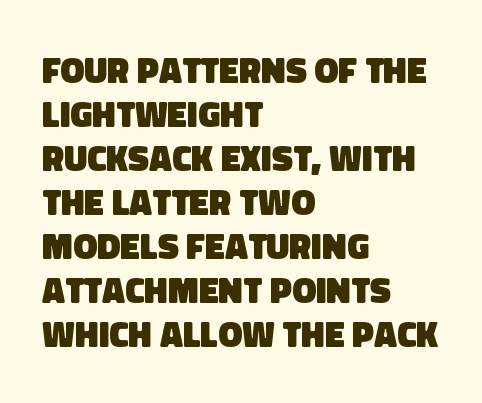
{"serif": "no", "bold": "yes", "weight": "heavy", "width": "normal", "stroke_contrast": "low", "x_height": "large", "monospaced": "no", "underline": "no", "align": "left", "line_spacing_ratio": 1.22, "letter_spacing": "normal", "letter_spacing_em": 0.0, "glyph_px": 36}
